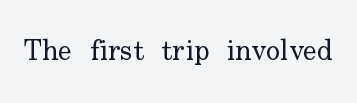
{"serif": "yes", "italic": "no", "bold": "no", "weight": "regular", "width": "normal", "stroke_contrast": "low", "x_height": "small", "monospaced": "no", "underline": "no", "letter_spacing": "normal", "letter_spacing_em": 0.0, "glyph_px": 29}
